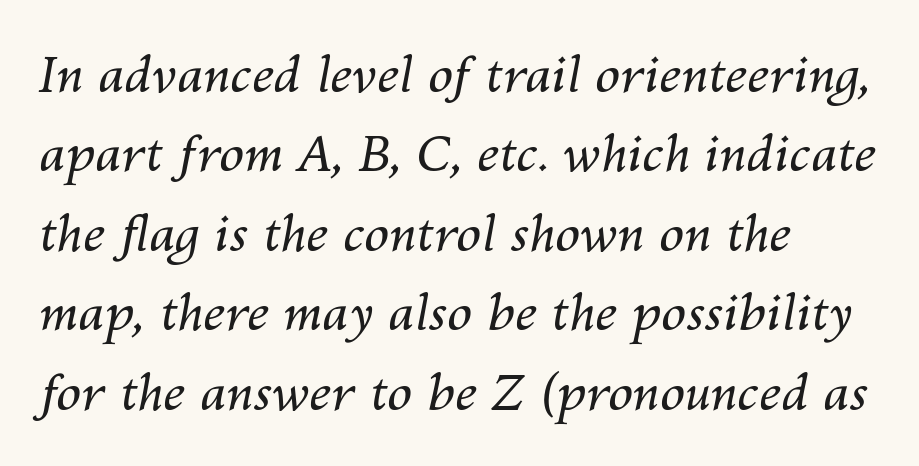
The strokes carry an ordinary text weight at most. Horizontally, the lines are justified to the leading edge only. The block of text has a typical density, with ordinary space between rows. Just letters on the line, the space beneath them empty. Proportional: the letters do not fall into vertical columns.
